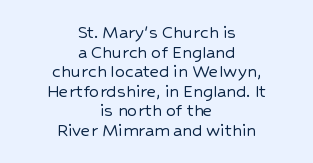
Q: Is the text italic (slanted)? A: No, it is upright.
Q: Is the text underlined? A: No.
Q: How is the paragraph aligned? A: Centered.
Q: Is the spacing between letters normal or unusually wide? A: Normal.
Q: Is the spacing between lines tight, normal or loose? A: Tight.
